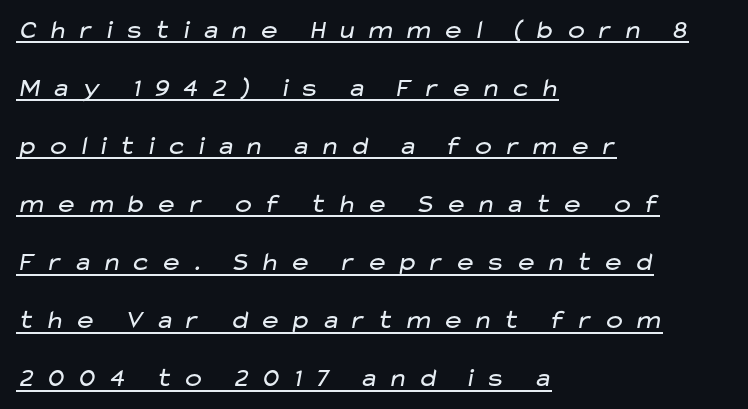
Q: Is the text bold? A: No.
Q: Is the text underlined? A: Yes.
Q: How is the paragraph aligned? A: Left-aligned.
Q: Is the spacing between letters normal or unusually wide? A: Unusually wide.
Q: Is the spacing between lines tight, normal or loose? A: Loose.
